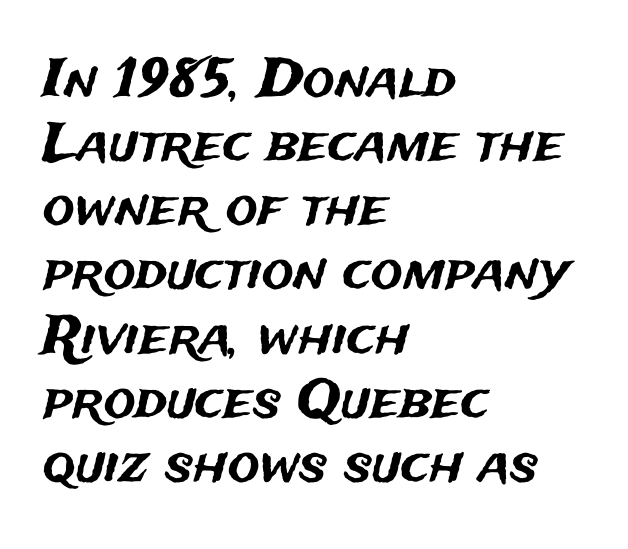
{"serif": "no", "width": "normal", "stroke_contrast": "medium", "x_height": "medium", "monospaced": "no", "underline": "no", "align": "left", "line_spacing_ratio": 1.21, "letter_spacing": "normal", "letter_spacing_em": 0.0, "glyph_px": 53}
